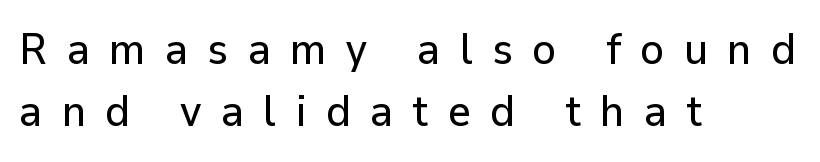
The image shows 44 px sans-serif type, upright; set left-aligned, normal line spacing (1.42x), unusually wide letter spacing (+0.44 em), not underlined; low stroke contrast and a medium x-height.
